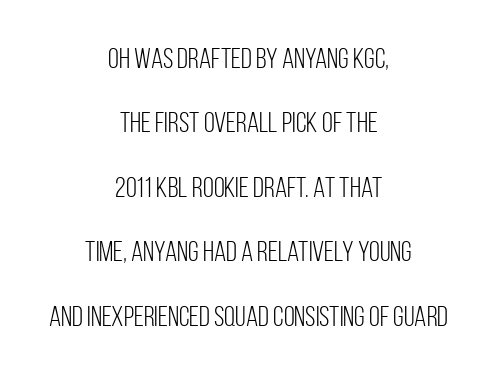
{"serif": "no", "italic": "no", "bold": "no", "weight": "light", "width": "condensed", "stroke_contrast": "low", "x_height": "large", "monospaced": "no", "underline": "no", "align": "center", "line_spacing": "loose", "line_spacing_ratio": 2.3, "letter_spacing": "normal", "letter_spacing_em": 0.0, "glyph_px": 28}
